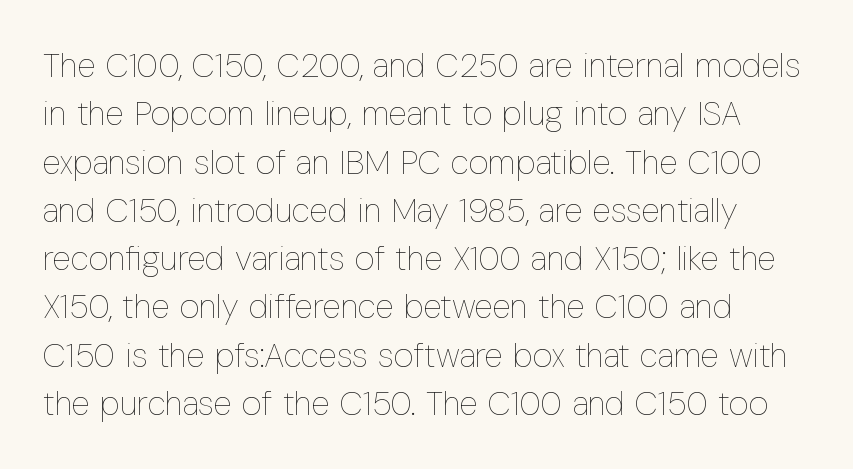
The image shows 34 px thin, condensed type, upright; set left-aligned, normal line spacing (1.42x), normal letter spacing, not underlined; low stroke contrast and a medium x-height.
